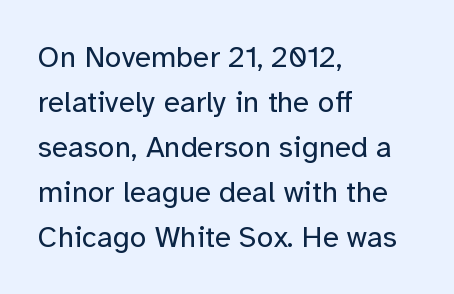
The image shows 30 px regular-weight sans-serif type, upright; set left-aligned, normal line spacing (1.5x), normal letter spacing, not underlined; low stroke contrast and a medium x-height.
